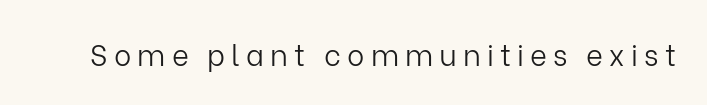
Between one letter and the next there's a generous, obvious gap. Stems and bowls with no extra thickness — not bold. The characters display no serif detailing; their extremities are plain. Unlike italic type, these characters show no tilt at all. The strip under each line holds only bare page.
